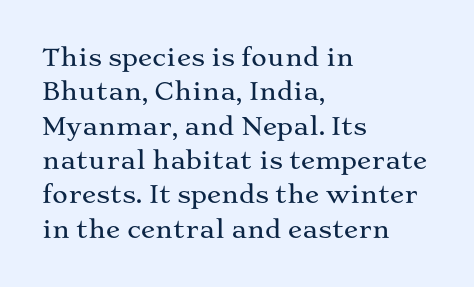
The image shows 24 px text type, upright; set left-aligned, normal line spacing (1.43x), normal letter spacing, not underlined.
